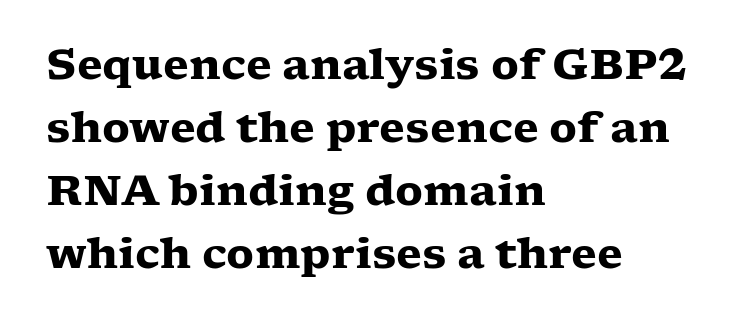
The image shows 42 px heavy, wide serif type, upright; set left-aligned, normal line spacing (1.5x), normal letter spacing, not underlined; low stroke contrast and a medium x-height.
